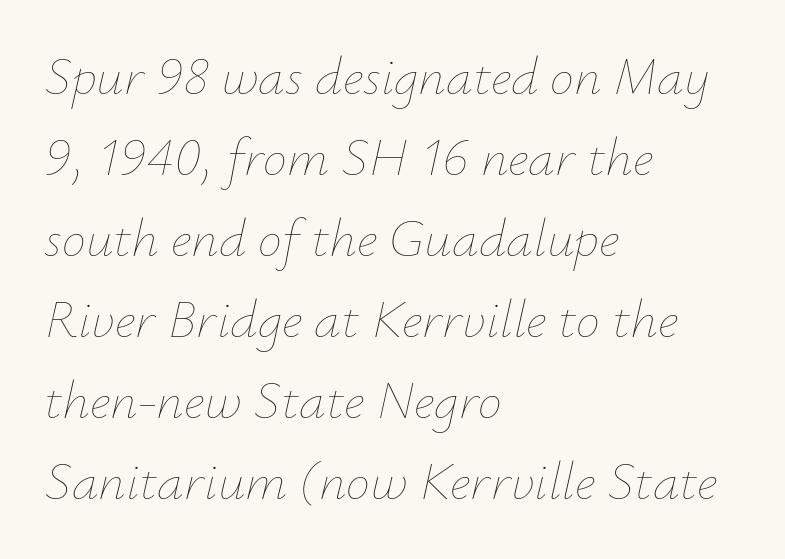
{"italic": "yes", "lean": "right", "slant_degrees": 12, "bold": "no", "weight": "thin", "width": "normal", "stroke_contrast": "low", "x_height": "small", "monospaced": "no", "underline": "no", "align": "left", "line_spacing": "normal", "line_spacing_ratio": 1.5, "letter_spacing": "normal", "letter_spacing_em": 0.0, "glyph_px": 54}
